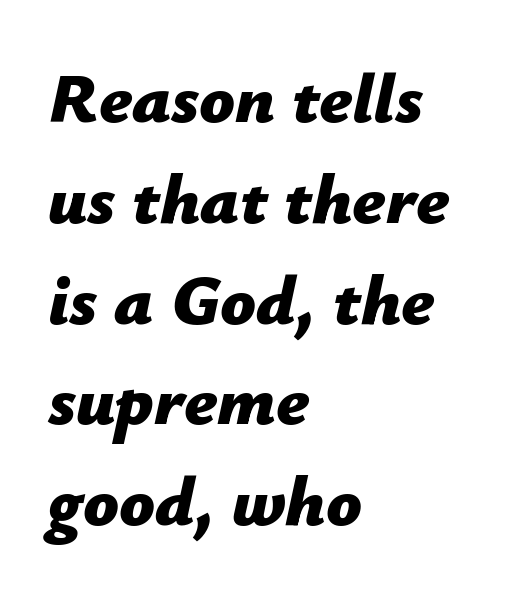
Q: Is the text bold? A: Yes.
Q: Is the text italic (slanted)? A: Yes, it leans right by about 12 degrees.
Q: Is the text underlined? A: No.
Q: How is the paragraph aligned? A: Left-aligned.
Q: Is the spacing between letters normal or unusually wide? A: Normal.
Q: Is the spacing between lines tight, normal or loose? A: Normal.
Q: Width (condensed, normal, or wide)? A: Normal.
Q: Stroke contrast? A: Low.
Q: x-height? A: Medium.
Q: Monospaced? A: No.
